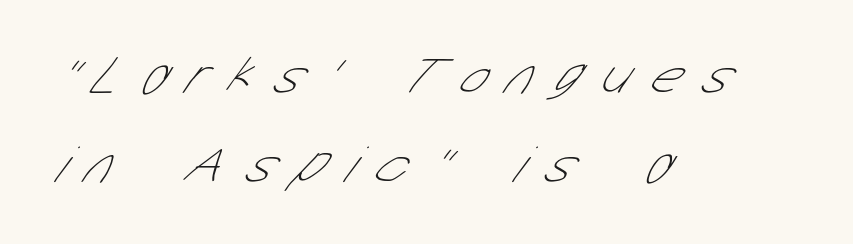
The image shows 53 px thin, condensed sans-serif type; set left-aligned, normal line spacing (1.68x), unusually wide letter spacing (+0.43 em), not underlined; low stroke contrast and a medium x-height.
